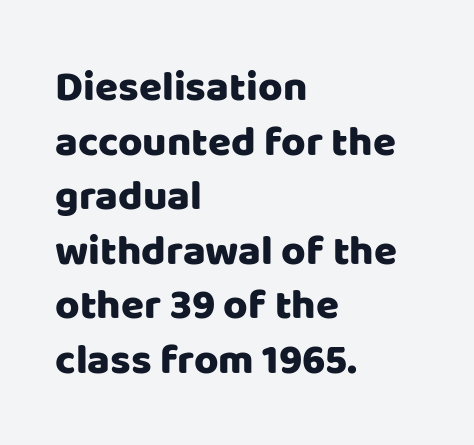
Regarding leading, the lines here are spaced in the standard way. These lines are rendered in a variable-pitch font. Teacher's note: observe the even left margin — that is flush-left alignment. Anything drawn beneath the words? Only blank space. Tracking value appears to be zero — textbook default spacing.
